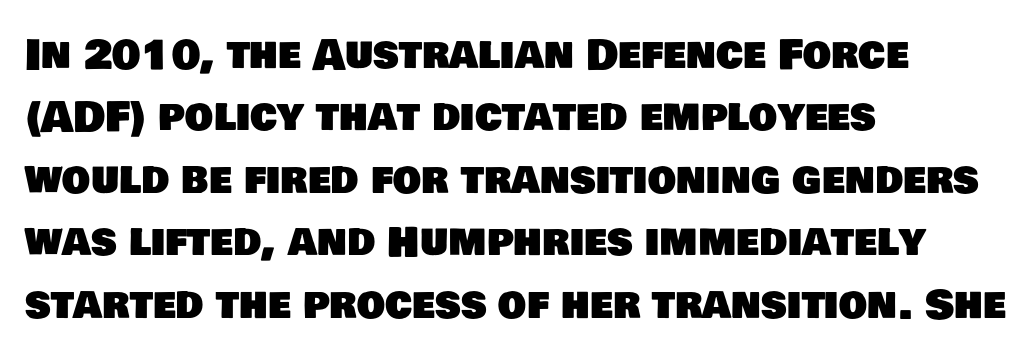
Note the varied advance widths — an 'i' is clearly narrower than an 'm'. The vertical gap from one line to the next is medium. Line beginnings align vertically; line endings do not. Standard letterfit; no display-style spreading of the glyphs.
